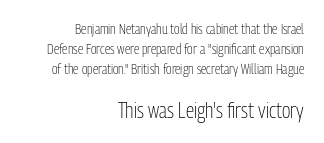
The image shows 21 px text type, upright; set right-aligned, normal line spacing (1.43x), normal letter spacing, not underlined; the second (bottom) block is 1.5x larger.
